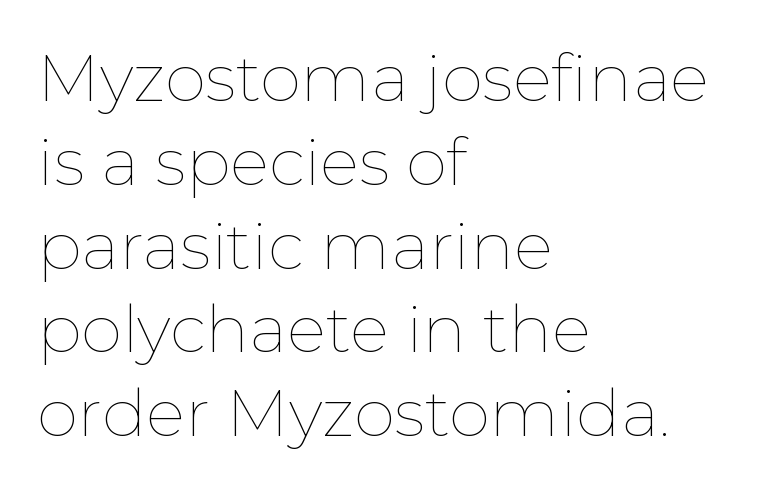
Q: Is the text bold? A: No.
Q: Is the text italic (slanted)? A: No, it is upright.
Q: Is the text underlined? A: No.
Q: How is the paragraph aligned? A: Left-aligned.
Q: Is the spacing between letters normal or unusually wide? A: Normal.
Q: Is the spacing between lines tight, normal or loose? A: Normal.
Q: Width (condensed, normal, or wide)? A: Normal.
Q: Stroke contrast? A: Low.
Q: x-height? A: Medium.
Q: Monospaced? A: No.
